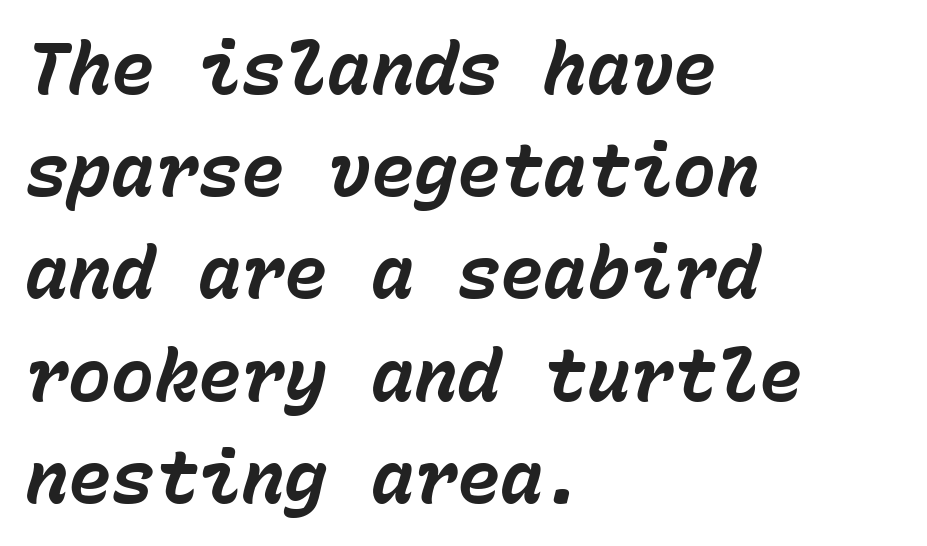
{"italic": "yes", "lean": "right", "slant_degrees": 15, "bold": "yes", "weight": "bold", "width": "normal", "stroke_contrast": "low", "x_height": "medium", "monospaced": "yes", "underline": "no", "align": "left", "line_spacing": "normal", "line_spacing_ratio": 1.42, "letter_spacing": "normal", "letter_spacing_em": 0.0, "glyph_px": 72}
